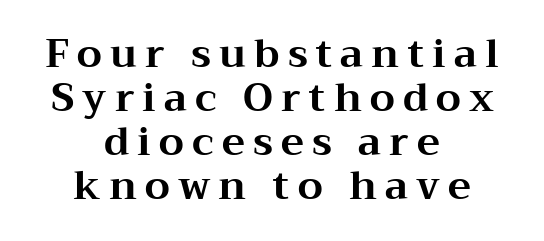
Q: Is the text bold? A: Yes.
Q: Is the text italic (slanted)? A: No, it is upright.
Q: Is the typeface a serif or a sans-serif typeface? A: Serif.
Q: Is the text underlined? A: No.
Q: How is the paragraph aligned? A: Centered.
Q: Is the spacing between letters normal or unusually wide? A: Unusually wide.
Q: Is the spacing between lines tight, normal or loose? A: Tight.
Q: Width (condensed, normal, or wide)? A: Wide.
Q: Stroke contrast? A: Medium.
Q: x-height? A: Medium.
Q: Monospaced? A: No.
